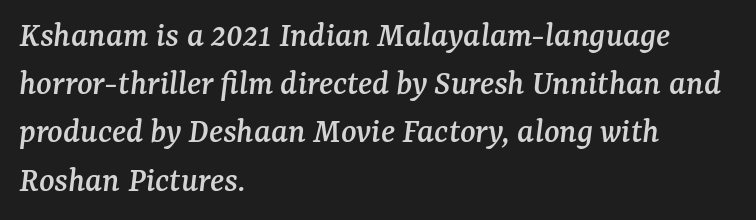
Spacing verdict: proportional, widths tailored to each character. Font category for this specimen: serif. Descender tails drop into unmarked territory. Students, note that the glyphs here touch the page at normal intervals. Yep, that's italic — everything's leaning. Leading matches the norm, producing a regular column.
